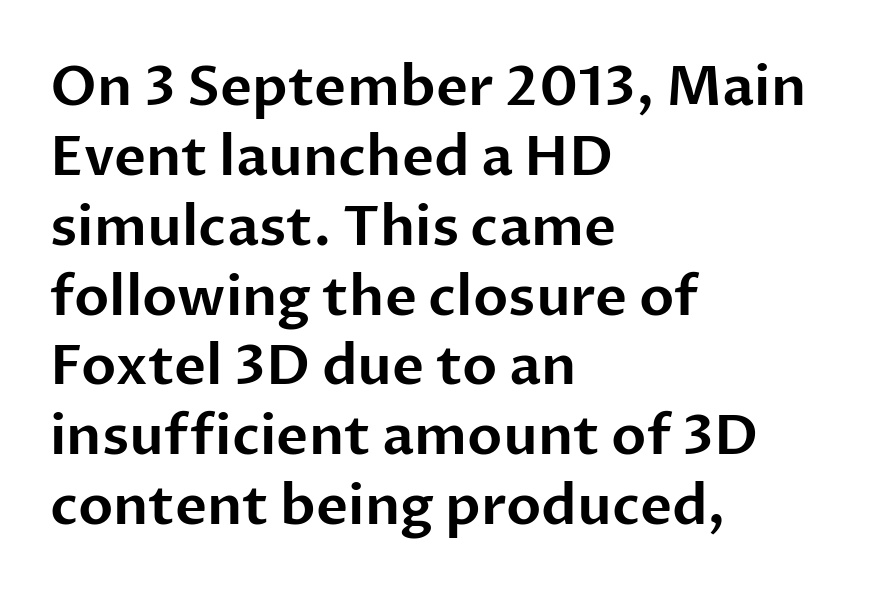
Q: Is the text italic (slanted)? A: No, it is upright.
Q: Is the typeface a serif or a sans-serif typeface? A: Sans-serif.
Q: Is the text underlined? A: No.
Q: How is the paragraph aligned? A: Left-aligned.
Q: Is the spacing between letters normal or unusually wide? A: Normal.
Q: Is the spacing between lines tight, normal or loose? A: Normal.
Q: Width (condensed, normal, or wide)? A: Normal.
Q: Stroke contrast? A: Low.
Q: x-height? A: Medium.
Q: Monospaced? A: No.
